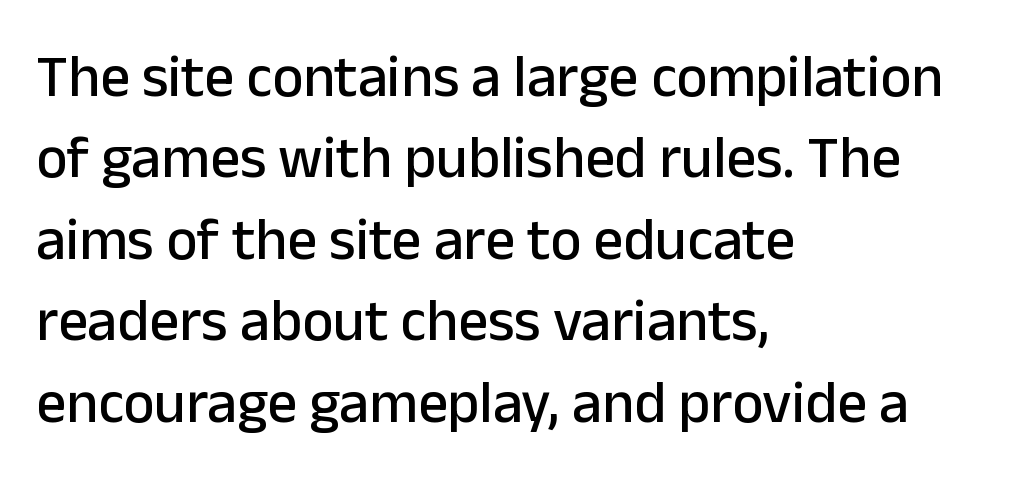
The image shows 59 px sans-serif type, upright; set left-aligned, normal line spacing (1.38x), normal letter spacing, not underlined; low stroke contrast and a medium x-height.
